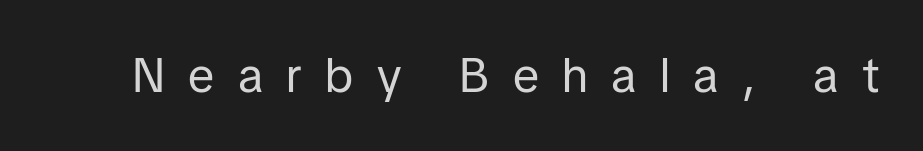
Looks like regular typesetting: each glyph gets only the width it needs. The strokes are not fattened; the text isn't bold. No feet cap the strokes, marking this as sans-serif type. It's the straight-up-and-down kind of type.
